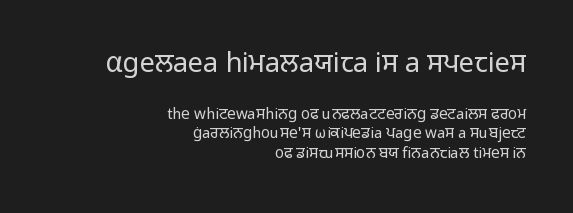
Q: Is the text bold? A: No.
Q: Is the text italic (slanted)? A: No, it is upright.
Q: Is the text underlined? A: No.
Q: How is the paragraph aligned? A: Right-aligned.
Q: Is the spacing between letters normal or unusually wide? A: Normal.
Q: Is the spacing between lines tight, normal or loose? A: Normal.
Q: Which block of text is set in a larger size, the first (top) or the second (bottom)? A: The first (top) one.
